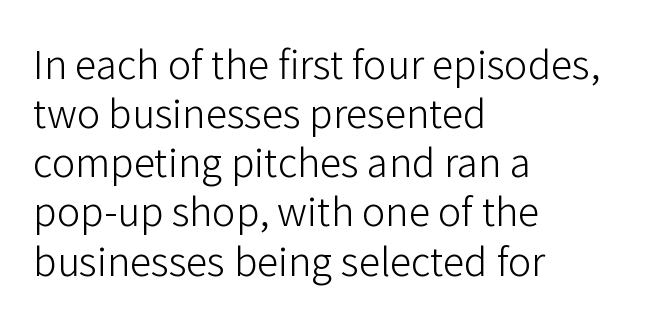
Regarding serifs, this sample does without them. Does extra space separate the letters? No, they use regular spacing. Is this a fixed-width face? No — the glyphs have proportional, varying widths. These lines sit exactly where default settings would place them.
